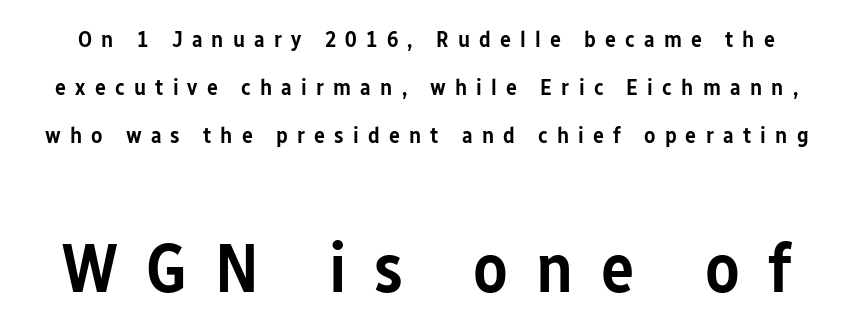
The image shows 70 px semibold, condensed sans-serif type, upright; set loose line spacing (2.08x), unusually wide letter spacing (+0.4 em), not underlined; the second (bottom) block is 3.04x larger; low stroke contrast and a medium x-height.
